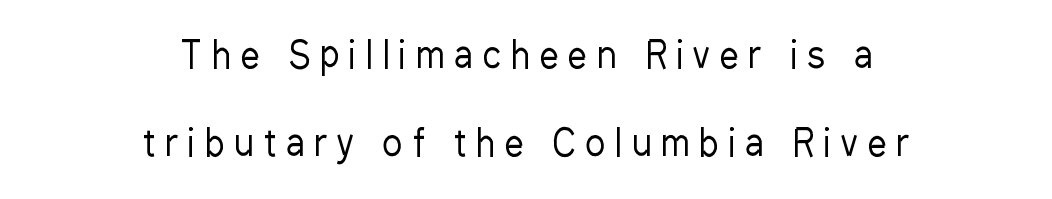
The image shows 37 px regular-weight, condensed sans-serif type, upright; set centered, loose line spacing (2.37x), unusually wide letter spacing (+0.28 em), not underlined; low stroke contrast and a medium x-height.
